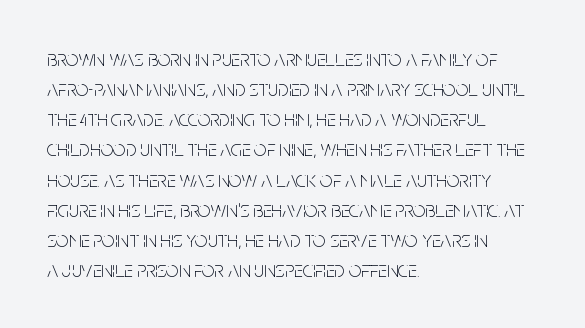
The letterforms sit shoulder to shoulder at normal distance. The space directly below the letters is spotless. Counters stay open thanks to moderate or lighter strokes. The vertical gap from one line to the next is medium. Ascenders rise straight up at ninety degrees. The ragged edge is on the right, which tells us the setting is flush left.
